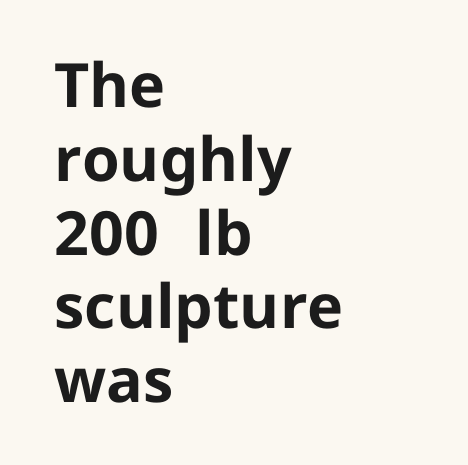
Q: Is the text bold? A: Yes.
Q: Is the text italic (slanted)? A: No, it is upright.
Q: Is the typeface a serif or a sans-serif typeface? A: Sans-serif.
Q: Is the text underlined? A: No.
Q: How is the paragraph aligned? A: Left-aligned.
Q: Is the spacing between letters normal or unusually wide? A: Normal.
Q: Width (condensed, normal, or wide)? A: Normal.
Q: Stroke contrast? A: Low.
Q: x-height? A: Medium.
Q: Monospaced? A: No.
